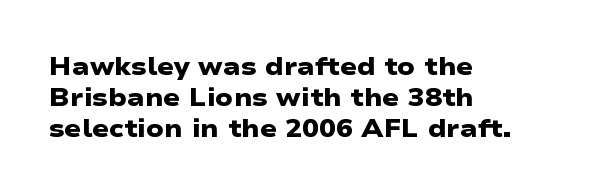
{"bold": "yes", "underline": "no", "align": "left", "line_spacing": "normal", "line_spacing_ratio": 1.25, "letter_spacing": "normal", "letter_spacing_em": 0.0, "glyph_px": 25}
